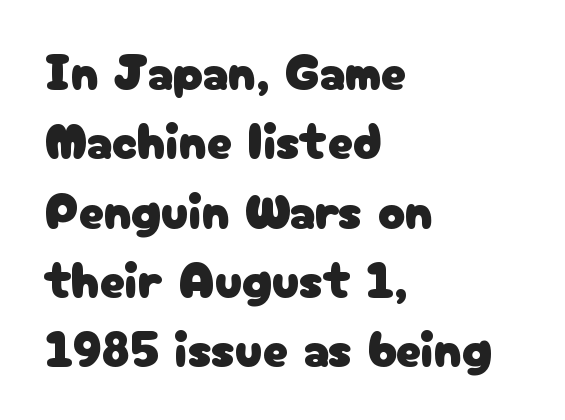
Q: Is the text italic (slanted)? A: No, it is upright.
Q: Is the typeface a serif or a sans-serif typeface? A: Sans-serif.
Q: Is the text underlined? A: No.
Q: How is the paragraph aligned? A: Left-aligned.
Q: Is the spacing between letters normal or unusually wide? A: Normal.
Q: Is the spacing between lines tight, normal or loose? A: Normal.
Q: Width (condensed, normal, or wide)? A: Normal.
Q: Stroke contrast? A: Low.
Q: x-height? A: Medium.
Q: Monospaced? A: No.
